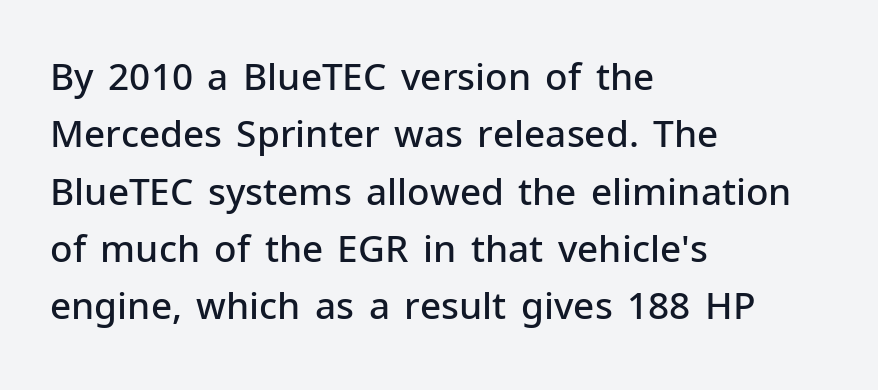
The image shows 37 px semibold sans-serif type, upright; set left-aligned, normal line spacing (1.55x), normal letter spacing, not underlined; low stroke contrast and a medium x-height.
